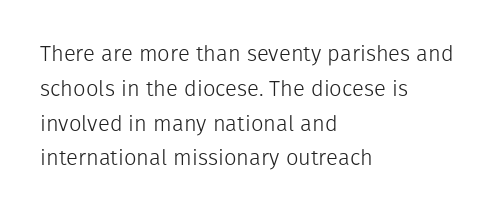
Q: Is the text bold? A: No.
Q: Is the text italic (slanted)? A: No, it is upright.
Q: Is the text underlined? A: No.
Q: How is the paragraph aligned? A: Left-aligned.
Q: Is the spacing between letters normal or unusually wide? A: Normal.
Q: Is the spacing between lines tight, normal or loose? A: Normal.
